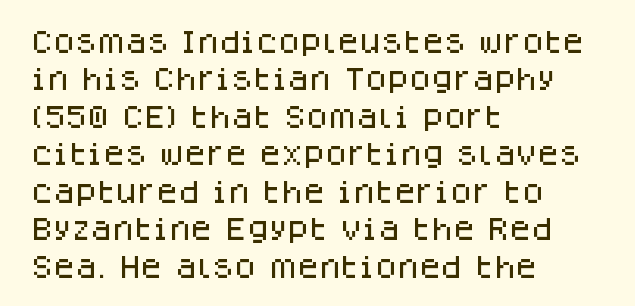
{"italic": "no", "underline": "no", "align": "left", "line_spacing": "normal", "line_spacing_ratio": 1.5, "letter_spacing": "normal", "letter_spacing_em": 0.0, "glyph_px": 25}
